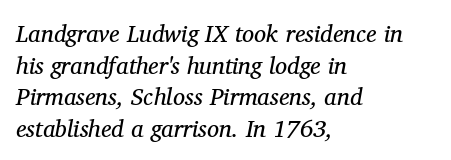
The image shows 24 px text type, italic (leaning right); set left-aligned, normal line spacing (1.32x), normal letter spacing, not underlined.
